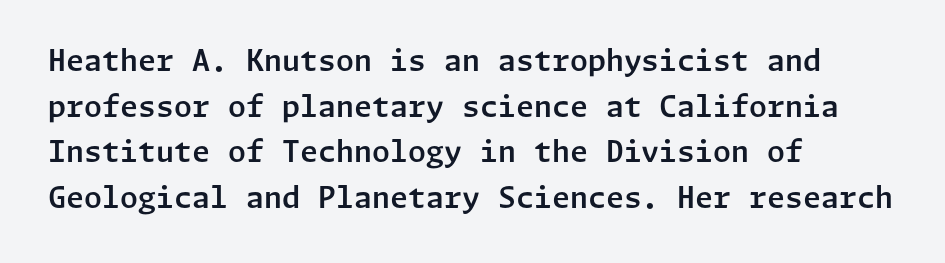
{"serif": "no", "italic": "no", "width": "normal", "stroke_contrast": "low", "x_height": "medium", "underline": "no", "align": "left", "line_spacing": "normal", "line_spacing_ratio": 1.57, "letter_spacing": "normal", "letter_spacing_em": 0.0, "glyph_px": 29}
